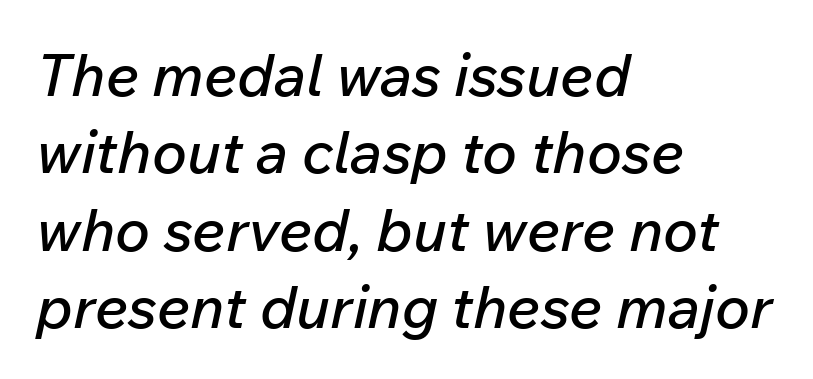
{"italic": "yes", "lean": "right", "slant_degrees": 12, "width": "normal", "stroke_contrast": "low", "x_height": "medium", "monospaced": "no", "underline": "no", "align": "left", "line_spacing": "normal", "line_spacing_ratio": 1.31, "letter_spacing": "normal", "letter_spacing_em": 0.0, "glyph_px": 59}
